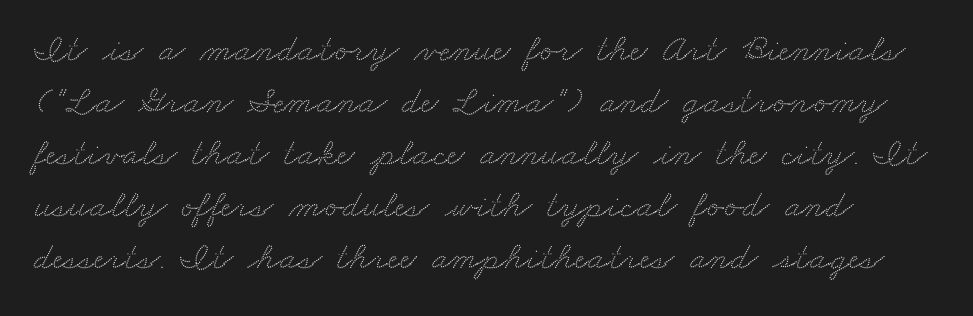
Q: Is the typeface a serif or a sans-serif typeface? A: Serif.
Q: Is the text underlined? A: No.
Q: Is the spacing between letters normal or unusually wide? A: Normal.
Q: Is the spacing between lines tight, normal or loose? A: Normal.
Q: Width (condensed, normal, or wide)? A: Wide.
Q: Stroke contrast? A: Medium.
Q: x-height? A: Small.
Q: Monospaced? A: No.
